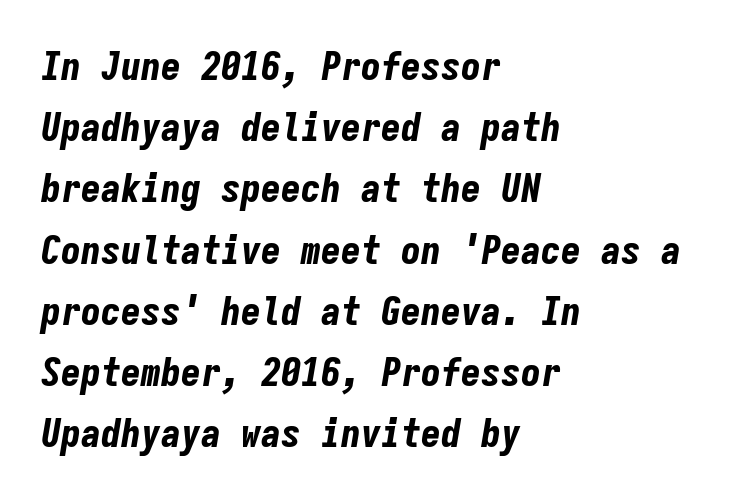
Q: Is the text bold? A: Yes.
Q: Is the text italic (slanted)? A: Yes, it leans right by about 9 degrees.
Q: Is the text underlined? A: No.
Q: How is the paragraph aligned? A: Left-aligned.
Q: Is the spacing between letters normal or unusually wide? A: Normal.
Q: Is the spacing between lines tight, normal or loose? A: Normal.
Q: Width (condensed, normal, or wide)? A: Condensed.
Q: Stroke contrast? A: Low.
Q: x-height? A: Medium.
Q: Monospaced? A: Yes.
